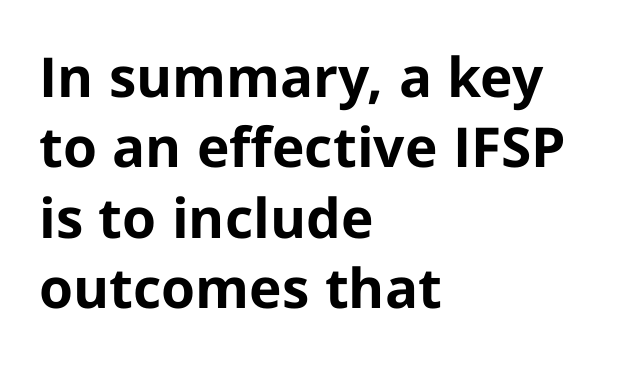
{"serif": "no", "italic": "no", "bold": "yes", "weight": "bold", "width": "normal", "stroke_contrast": "low", "x_height": "medium", "monospaced": "no", "underline": "no", "align": "left", "line_spacing": "normal", "line_spacing_ratio": 1.28, "letter_spacing": "normal", "letter_spacing_em": 0.0, "glyph_px": 55}
